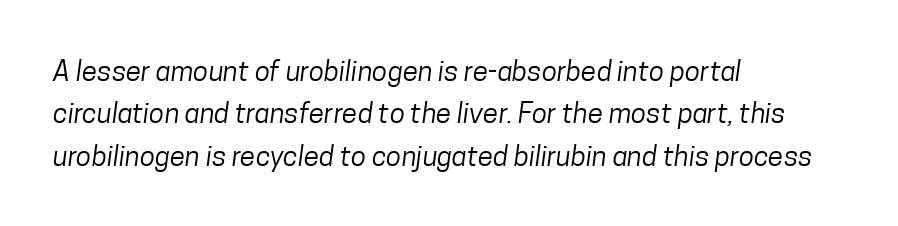
The image shows 28 px regular-weight, condensed sans-serif type; set left-aligned, normal line spacing (1.51x), normal letter spacing, not underlined; low stroke contrast and a medium x-height.
